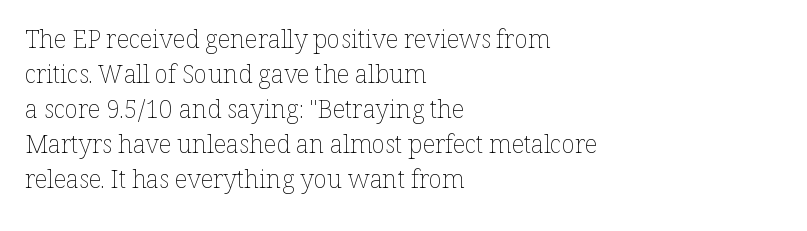
{"italic": "no", "bold": "no", "underline": "no", "align": "left", "line_spacing": "normal", "line_spacing_ratio": 1.4, "letter_spacing": "normal", "letter_spacing_em": 0.0, "glyph_px": 25}
